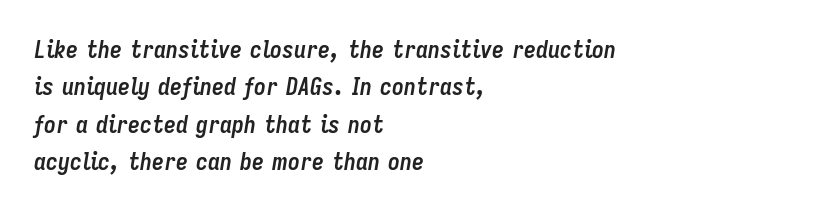
{"italic": "yes", "lean": "right", "slant_degrees": 9, "bold": "yes", "underline": "no", "align": "left", "line_spacing": "normal", "line_spacing_ratio": 1.56, "letter_spacing": "normal", "letter_spacing_em": 0.0, "glyph_px": 24}
